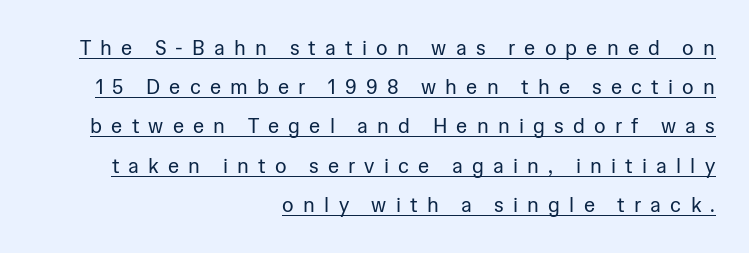
The image shows 20 px text type, upright; set right-aligned, loose line spacing (1.96x), unusually wide letter spacing (+0.46 em), underlined.
